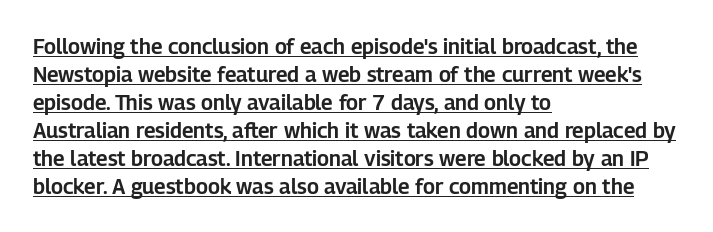
Notice how a bar underscores the lettering throughout. A typesetter would call this zero additional tracking. Do the letters lean? They stand straight. Notice how the passage keeps a crisp vertical edge on the left only. How would I describe the line gaps? Plain and ordinary.
